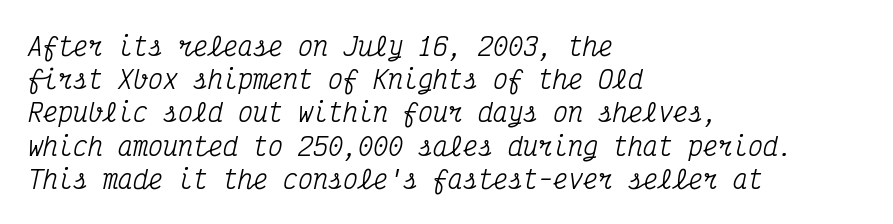
{"italic": "yes", "lean": "right", "slant_degrees": 12, "underline": "no", "align": "left", "line_spacing": "normal", "line_spacing_ratio": 1.33, "letter_spacing": "normal", "letter_spacing_em": 0.0, "glyph_px": 25}
